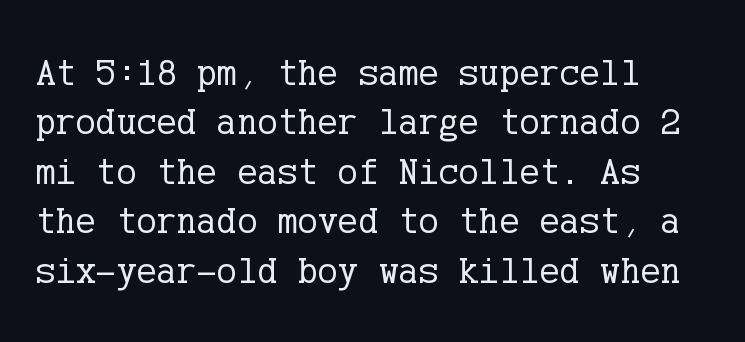
Q: Is the text bold? A: No.
Q: Is the text italic (slanted)? A: No, it is upright.
Q: Is the typeface a serif or a sans-serif typeface? A: Serif.
Q: Is the text underlined? A: No.
Q: How is the paragraph aligned? A: Left-aligned.
Q: Is the spacing between letters normal or unusually wide? A: Normal.
Q: Is the spacing between lines tight, normal or loose? A: Normal.
Q: Width (condensed, normal, or wide)? A: Normal.
Q: Stroke contrast? A: Low.
Q: x-height? A: Medium.
